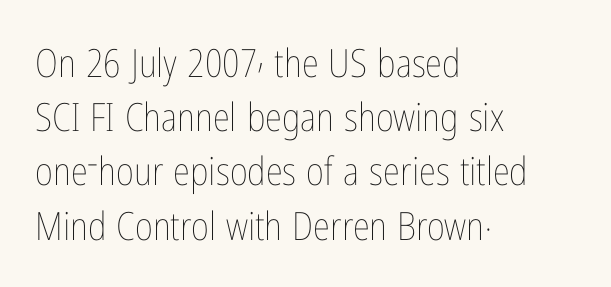
{"italic": "no", "bold": "no", "weight": "thin", "width": "condensed", "stroke_contrast": "low", "x_height": "medium", "monospaced": "no", "underline": "no", "align": "left", "line_spacing": "normal", "line_spacing_ratio": 1.39, "letter_spacing": "normal", "letter_spacing_em": 0.0, "glyph_px": 39}
